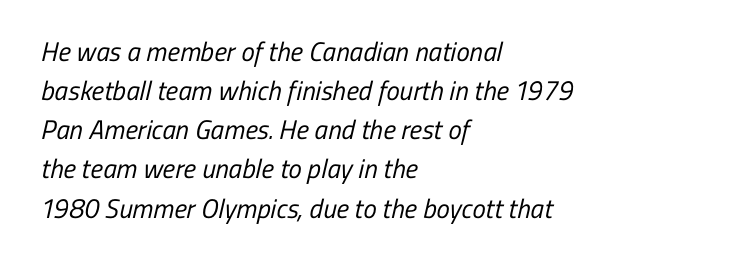
Q: Is the text bold? A: No.
Q: Is the text underlined? A: No.
Q: How is the paragraph aligned? A: Left-aligned.
Q: Is the spacing between letters normal or unusually wide? A: Normal.
Q: Is the spacing between lines tight, normal or loose? A: Normal.
